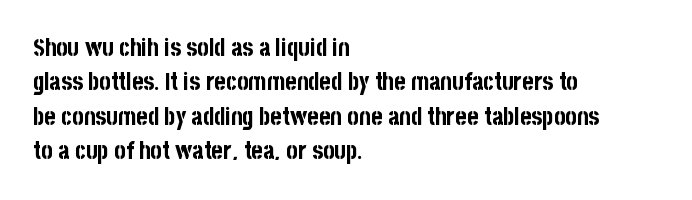
The image shows 24 px bold type, upright; set left-aligned, normal line spacing (1.43x), normal letter spacing, not underlined.
